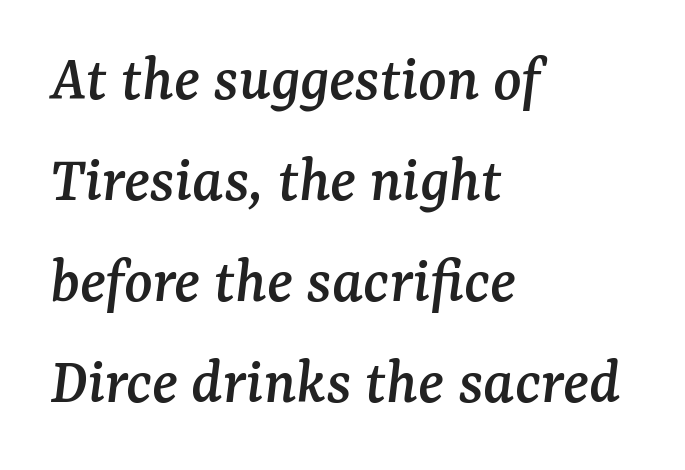
The image shows 66 px serif type, italic (leaning right); set left-aligned, normal line spacing (1.53x), normal letter spacing, not underlined; medium stroke contrast and a medium x-height.
